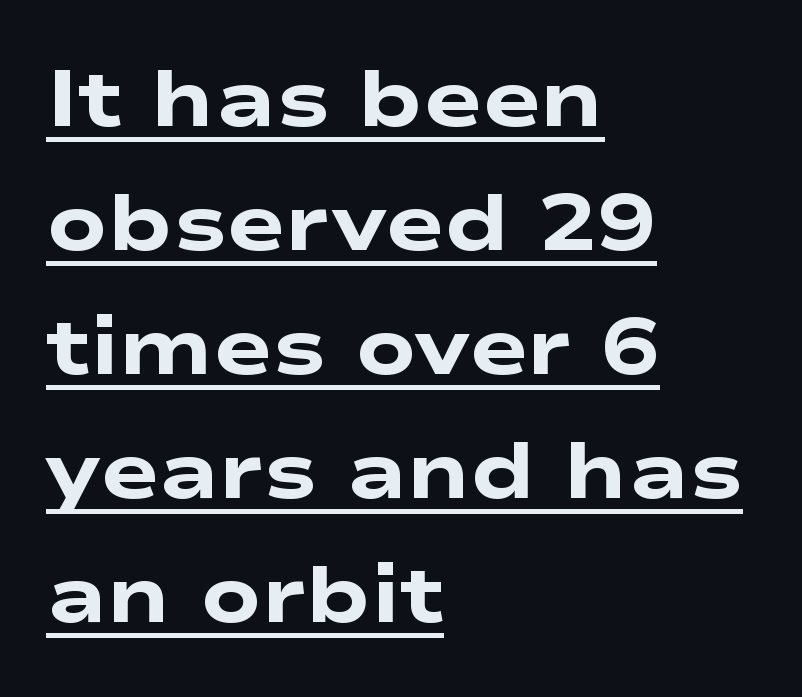
Students, observe the line beneath the letters — that is underlining. Tracking here is standard; glyphs follow each other at the usual distance. Set as a true bold cut, around the 700 mark. The rendering anchors every line to the left-hand side. Look at the bottom of the vertical strokes: they stop flat, with no serifs.
